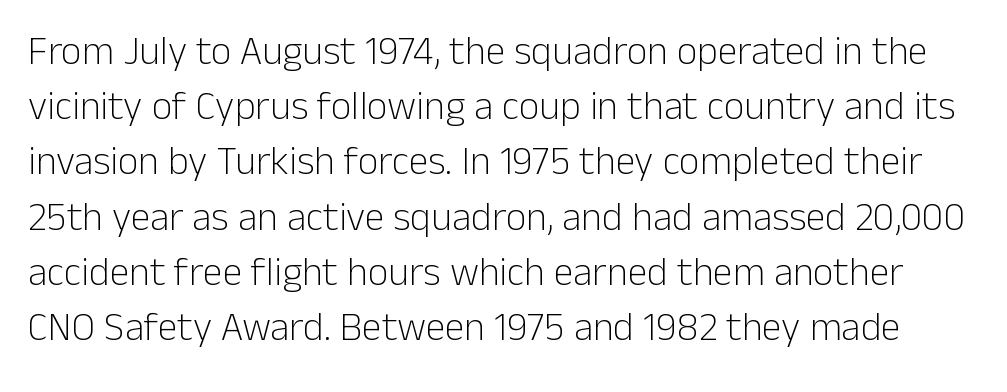
Q: Is the text bold? A: No.
Q: Is the text italic (slanted)? A: No, it is upright.
Q: Is the typeface a serif or a sans-serif typeface? A: Sans-serif.
Q: Is the text underlined? A: No.
Q: Is the spacing between letters normal or unusually wide? A: Normal.
Q: Is the spacing between lines tight, normal or loose? A: Normal.
Q: Width (condensed, normal, or wide)? A: Normal.
Q: Stroke contrast? A: Low.
Q: x-height? A: Medium.
Q: Monospaced? A: No.
